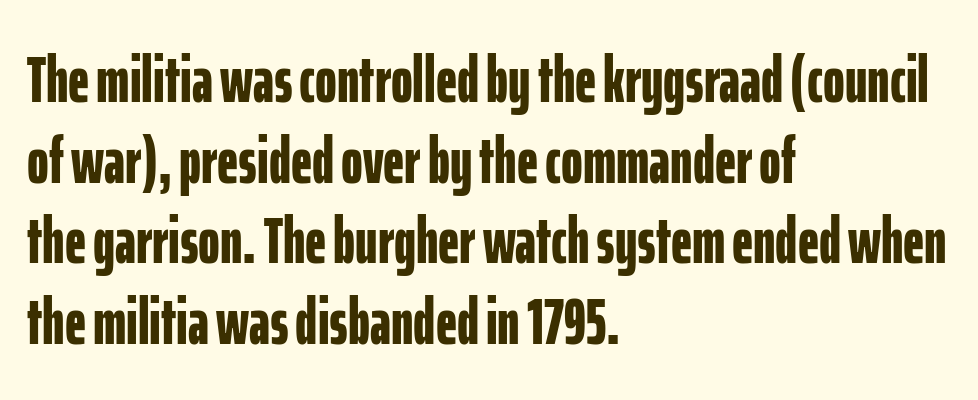
{"serif": "no", "italic": "no", "bold": "yes", "weight": "bold", "width": "condensed", "stroke_contrast": "low", "x_height": "medium", "monospaced": "no", "underline": "no", "align": "left", "line_spacing_ratio": 1.22, "letter_spacing": "normal", "letter_spacing_em": 0.0, "glyph_px": 66}
